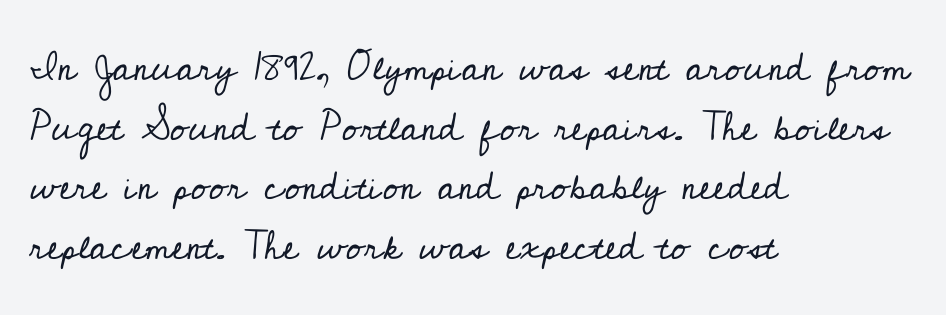
The image shows 40 px regular-weight serif type; set left-aligned, normal line spacing (1.49x), normal letter spacing, not underlined; low stroke contrast and a small x-height.
